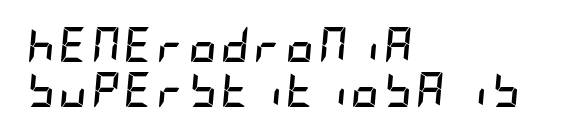
Q: Is the text bold? A: Yes.
Q: Is the text italic (slanted)? A: Yes, it leans right by about 5 degrees.
Q: Is the text underlined? A: No.
Q: How is the paragraph aligned? A: Left-aligned.
Q: Is the spacing between lines tight, normal or loose? A: Normal.
Q: Width (condensed, normal, or wide)? A: Condensed.
Q: Stroke contrast? A: Low.
Q: x-height? A: Large.
